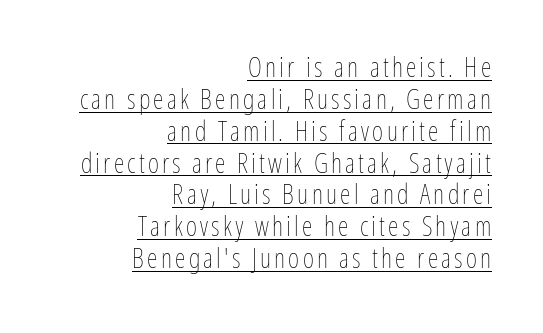
Line endings align vertically; line beginnings do not. These lines were composed using upright roman letters. A continuous stroke trails under the words, as in a hyperlink. Weight: regular or lighter.
